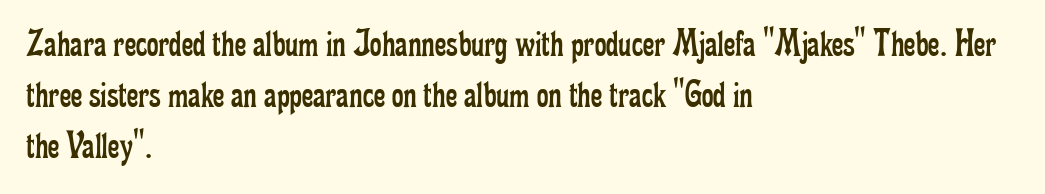
Is the letter spacing exaggerated? No — it looks like the ordinary default. Vertical spacing — default. Ink coverage per letter is moderate at most. In terms of posture, this sample is upright.
